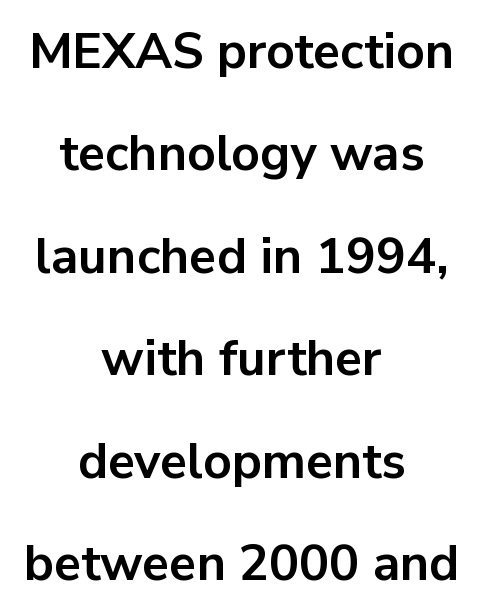
The image shows 50 px bold sans-serif type, upright; set centered, loose line spacing (2.05x), normal letter spacing, not underlined; low stroke contrast and a medium x-height.
